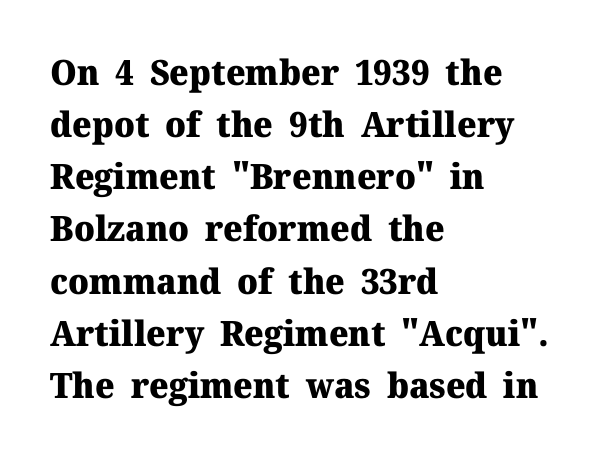
The image shows 35 px heavy serif type, upright; set left-aligned, normal line spacing (1.49x), normal letter spacing, not underlined; medium stroke contrast and a medium x-height.
